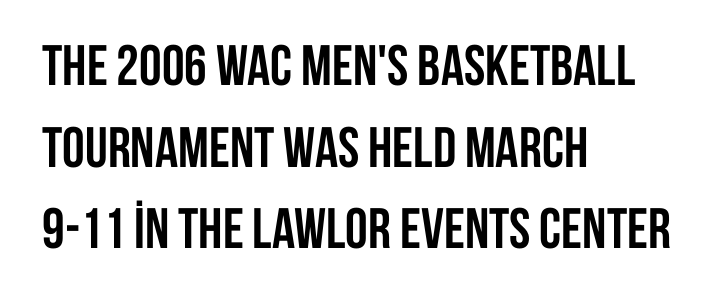
The image shows 57 px semibold, condensed sans-serif type, upright; set left-aligned, normal line spacing (1.43x), normal letter spacing, not underlined; low stroke contrast and a large x-height.
